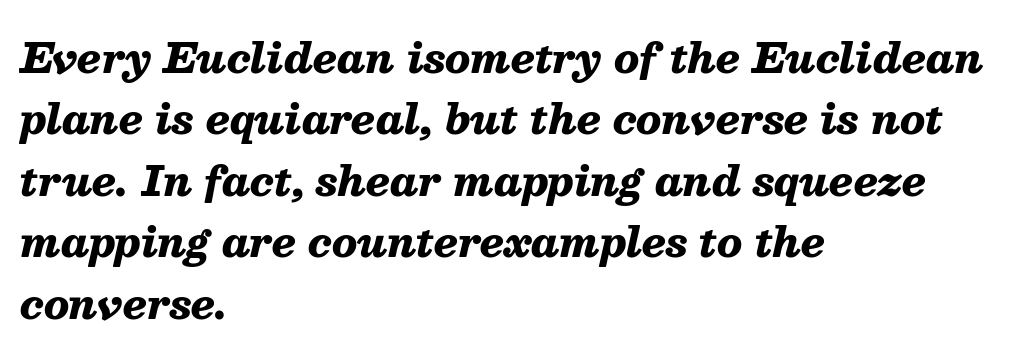
{"italic": "yes", "lean": "right", "slant_degrees": 13, "bold": "yes", "weight": "heavy", "width": "normal", "stroke_contrast": "medium", "x_height": "medium", "monospaced": "no", "underline": "no", "align": "left", "line_spacing": "normal", "line_spacing_ratio": 1.5, "letter_spacing": "normal", "letter_spacing_em": 0.0, "glyph_px": 41}
